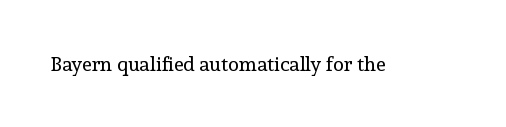
Q: Is the text bold? A: No.
Q: Is the text italic (slanted)? A: No, it is upright.
Q: Is the text underlined? A: No.
Q: Is the spacing between letters normal or unusually wide? A: Normal.
